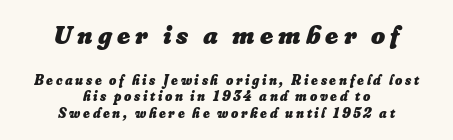
If you folded the block vertically in half, each line would mirror itself in length. The specimen reads as italic at a glance. Only glyphs here, with clear space below each row. I'd describe the lettering as bold — thick and assertive.
